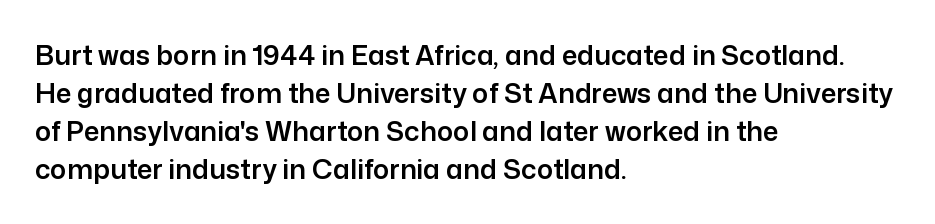
The image shows 27 px text type, upright; set left-aligned, normal line spacing (1.41x), normal letter spacing, not underlined.
